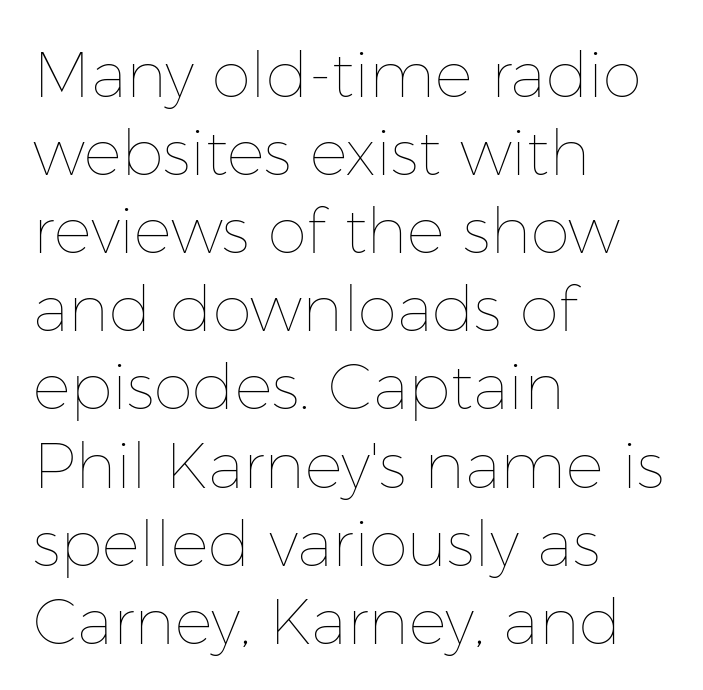
Q: Is the text bold? A: No.
Q: Is the text italic (slanted)? A: No, it is upright.
Q: Is the text underlined? A: No.
Q: How is the paragraph aligned? A: Left-aligned.
Q: Is the spacing between letters normal or unusually wide? A: Normal.
Q: Width (condensed, normal, or wide)? A: Normal.
Q: Stroke contrast? A: Low.
Q: x-height? A: Medium.
Q: Monospaced? A: No.
